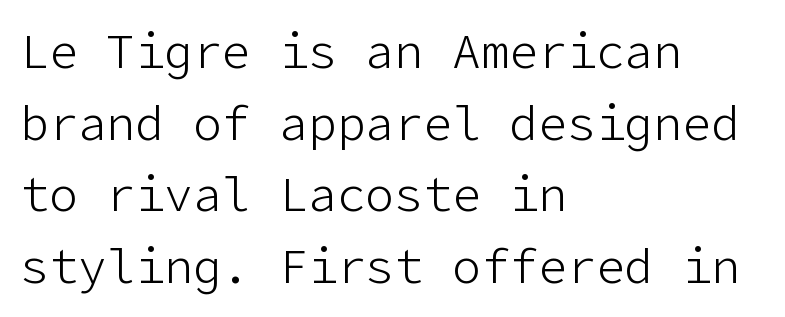
The image shows 48 px light sans-serif type, upright; set left-aligned, normal line spacing (1.49x), normal letter spacing, not underlined; low stroke contrast and a medium x-height.
